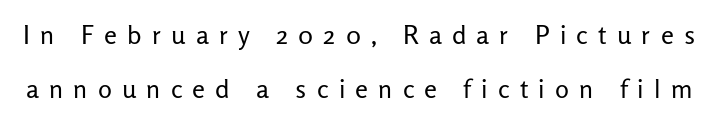
Q: Is the text bold? A: No.
Q: Is the text italic (slanted)? A: No, it is upright.
Q: Is the text underlined? A: No.
Q: Is the spacing between letters normal or unusually wide? A: Unusually wide.
Q: Is the spacing between lines tight, normal or loose? A: Loose.
